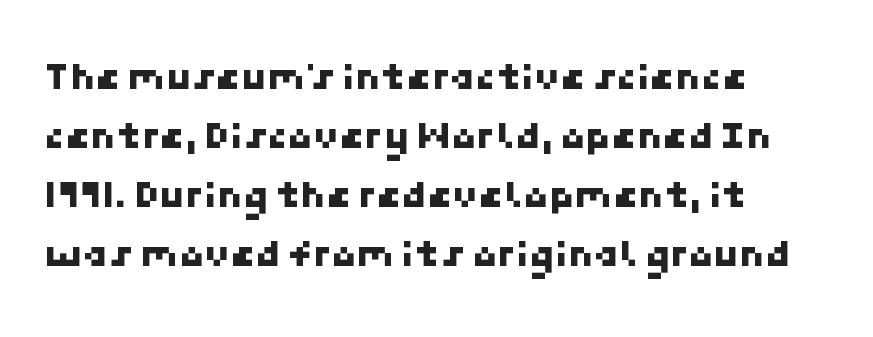
{"serif": "no", "width": "normal", "stroke_contrast": "low", "x_height": "medium", "underline": "no", "align": "left", "line_spacing": "normal", "line_spacing_ratio": 1.44, "letter_spacing": "normal", "letter_spacing_em": 0.0, "glyph_px": 41}
